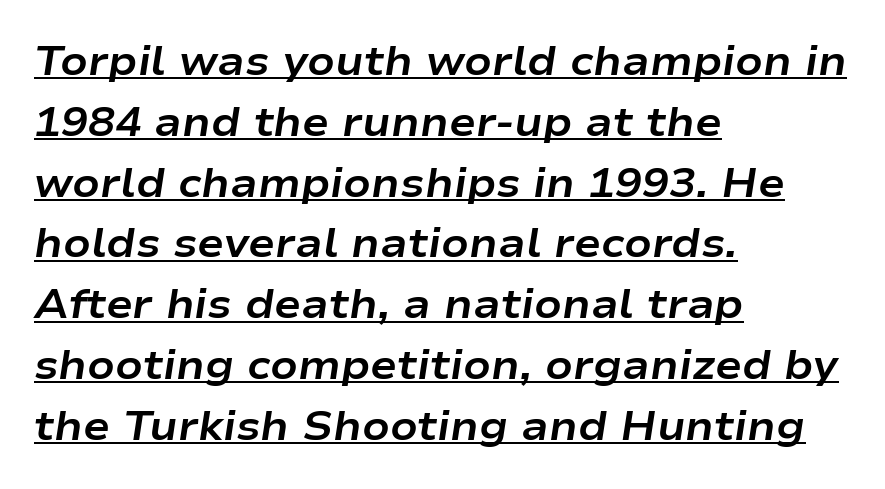
The image shows 40 px bold, wide type, italic (leaning right); set left-aligned, normal line spacing (1.52x), normal letter spacing, underlined; low stroke contrast and a medium x-height.
